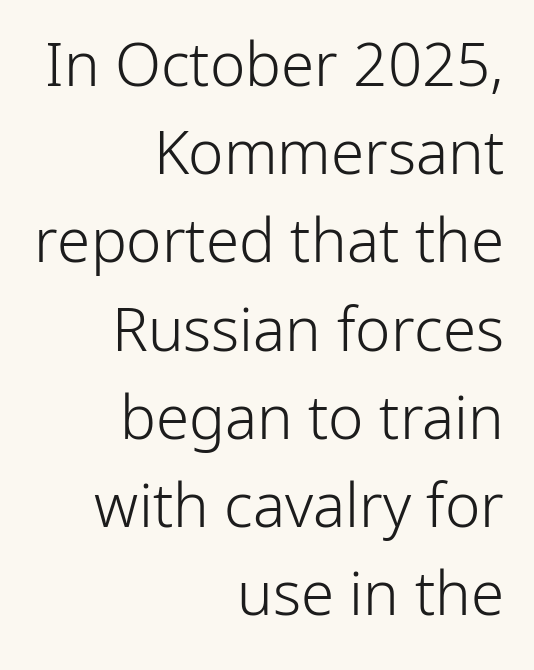
This is the regular roman posture of the typeface. Has an underline been added? It has not. Reading down the column, the eye jumps a familiar distance to each next line. The weight would be labelled regular, book, light, or lighter still. Nope, no serifs anywhere on these letters.
